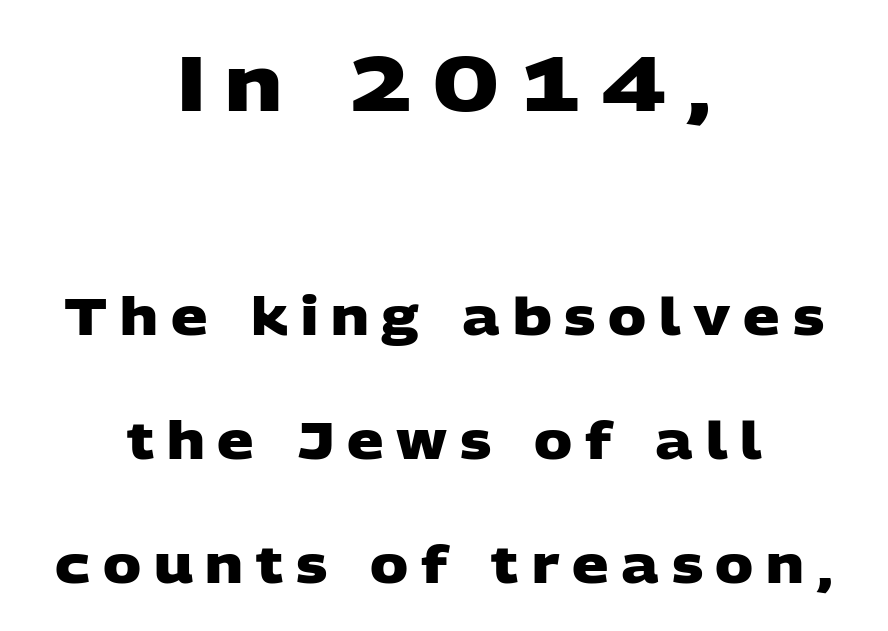
Q: Is the text bold? A: Yes.
Q: Is the typeface a serif or a sans-serif typeface? A: Sans-serif.
Q: Is the text underlined? A: No.
Q: How is the paragraph aligned? A: Centered.
Q: Is the spacing between letters normal or unusually wide? A: Unusually wide.
Q: Is the spacing between lines tight, normal or loose? A: Loose.
Q: Which block of text is set in a larger size, the first (top) or the second (bottom)? A: The first (top) one.
Q: Width (condensed, normal, or wide)? A: Wide.
Q: Stroke contrast? A: Low.
Q: x-height? A: Large.
Q: Monospaced? A: No.
